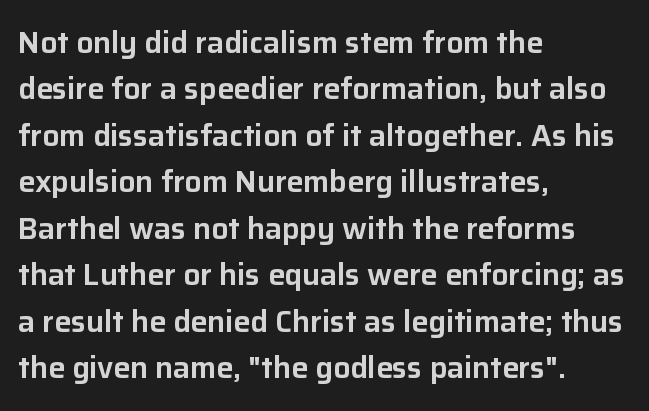
{"serif": "no", "italic": "no", "width": "normal", "stroke_contrast": "low", "x_height": "medium", "monospaced": "no", "underline": "no", "align": "left", "line_spacing": "normal", "line_spacing_ratio": 1.55, "letter_spacing": "normal", "letter_spacing_em": 0.0, "glyph_px": 30}
